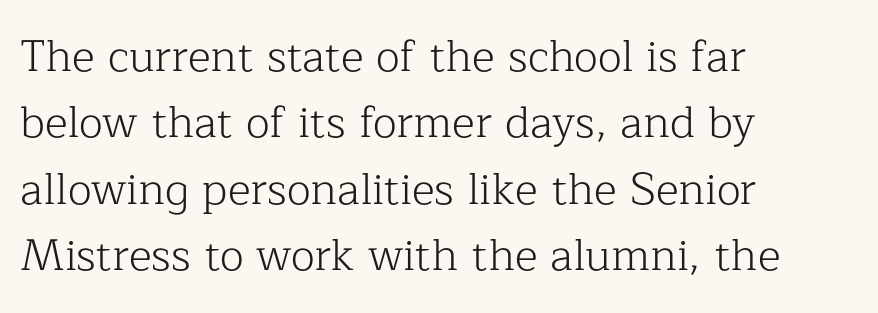
The horizontal fit of the characters is conventional and even. The axis of the letterforms is exactly vertical. The letters advance in unequal steps, a hallmark of proportional type. Heaviness? Minimal to ordinary, like unemphasized prose. The passage shown stacks its lines at a standard gap.
